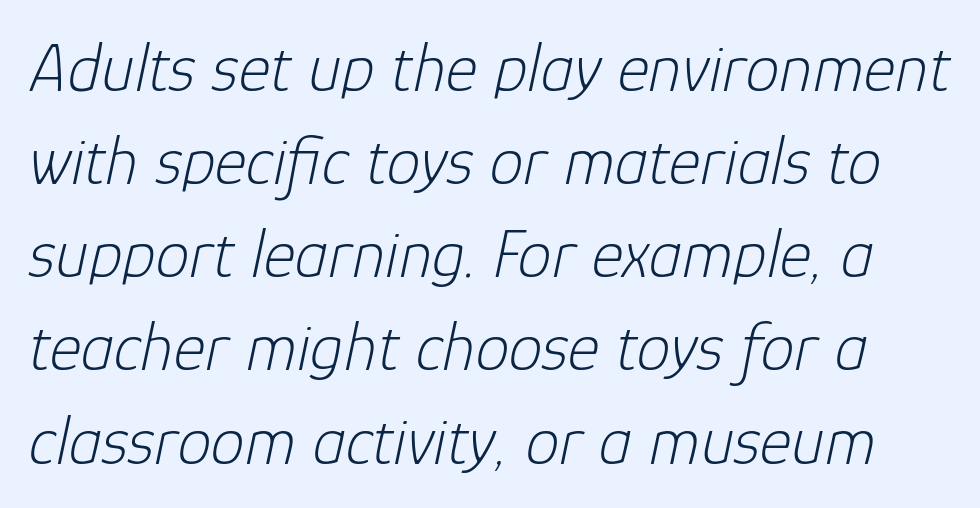
The image shows 68 px light type, italic (leaning right); set normal line spacing (1.37x), normal letter spacing, not underlined; low stroke contrast and a medium x-height.
